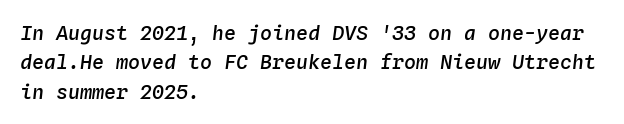
The image shows 20 px text type, italic (leaning right); set left-aligned, normal line spacing (1.47x), normal letter spacing, not underlined.
